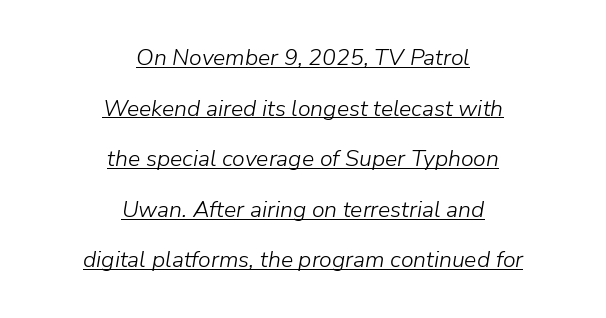
The image shows 23 px text type, italic (leaning right); set centered, loose line spacing (2.2x), normal letter spacing, underlined.
